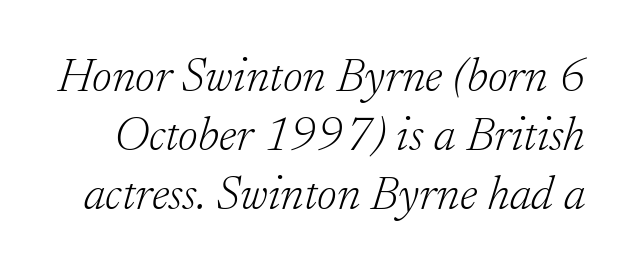
Q: Is the text bold? A: No.
Q: Is the text italic (slanted)? A: Yes, it leans right by about 17 degrees.
Q: Is the typeface a serif or a sans-serif typeface? A: Serif.
Q: Is the text underlined? A: No.
Q: Is the spacing between letters normal or unusually wide? A: Normal.
Q: Width (condensed, normal, or wide)? A: Normal.
Q: Stroke contrast? A: Low.
Q: x-height? A: Small.
Q: Monospaced? A: No.
